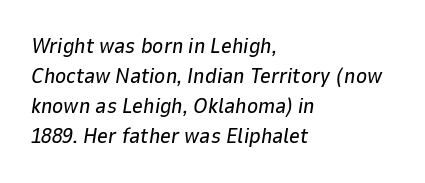
Tracking value appears to be zero — textbook default spacing. What's the leading like? Ordinary, nothing unusual. Just letters on the line, the space beneath them empty. Italic: yes, the glyphs are oblique. Where is the straight margin? On the left.
